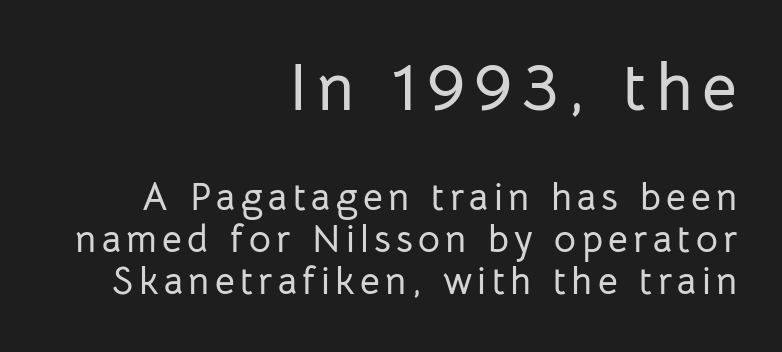
Q: Is the text italic (slanted)? A: No, it is upright.
Q: Is the typeface a serif or a sans-serif typeface? A: Sans-serif.
Q: Is the text underlined? A: No.
Q: How is the paragraph aligned? A: Right-aligned.
Q: Is the spacing between lines tight, normal or loose? A: Tight.
Q: Which block of text is set in a larger size, the first (top) or the second (bottom)? A: The first (top) one.
Q: Width (condensed, normal, or wide)? A: Normal.
Q: Stroke contrast? A: Low.
Q: x-height? A: Medium.
Q: Monospaced? A: No.
